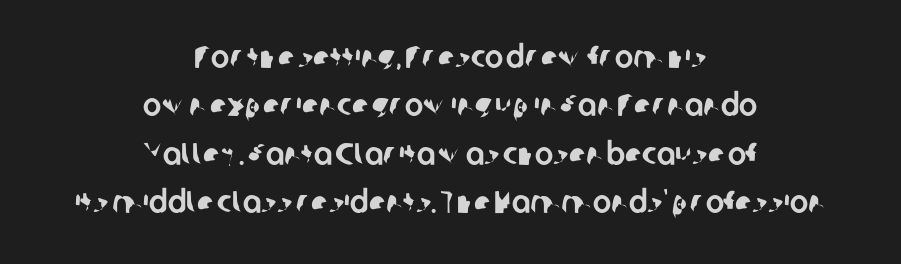
Q: Is the typeface a serif or a sans-serif typeface? A: Sans-serif.
Q: Is the text underlined? A: No.
Q: How is the paragraph aligned? A: Centered.
Q: Is the spacing between letters normal or unusually wide? A: Normal.
Q: Is the spacing between lines tight, normal or loose? A: Normal.
Q: Width (condensed, normal, or wide)? A: Normal.
Q: Stroke contrast? A: Low.
Q: x-height? A: Medium.
Q: Monospaced? A: No.
